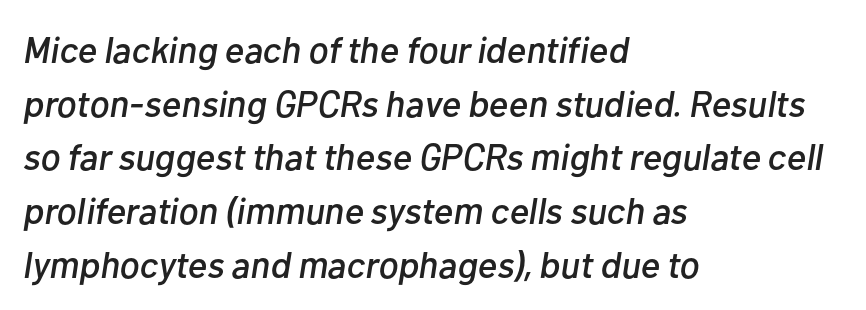
Q: Is the text italic (slanted)? A: Yes, it leans right by about 10 degrees.
Q: Is the text underlined? A: No.
Q: How is the paragraph aligned? A: Left-aligned.
Q: Is the spacing between letters normal or unusually wide? A: Normal.
Q: Is the spacing between lines tight, normal or loose? A: Normal.
Q: Width (condensed, normal, or wide)? A: Normal.
Q: Stroke contrast? A: Low.
Q: x-height? A: Medium.
Q: Monospaced? A: No.
